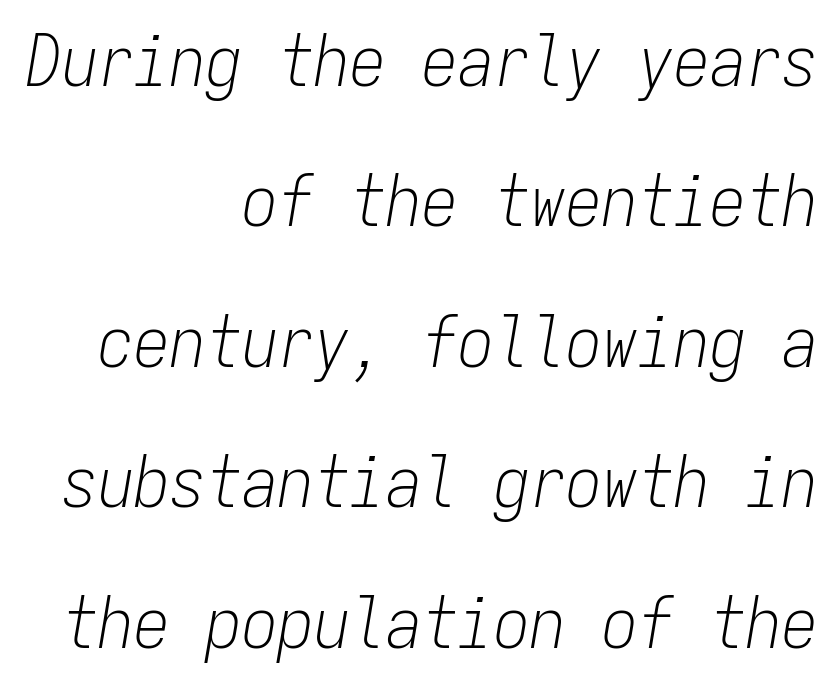
Q: Is the text bold? A: No.
Q: Is the text italic (slanted)? A: Yes, it leans right by about 9 degrees.
Q: Is the text underlined? A: No.
Q: How is the paragraph aligned? A: Right-aligned.
Q: Is the spacing between letters normal or unusually wide? A: Normal.
Q: Is the spacing between lines tight, normal or loose? A: Loose.
Q: Width (condensed, normal, or wide)? A: Condensed.
Q: Stroke contrast? A: Low.
Q: x-height? A: Medium.
Q: Monospaced? A: Yes.
